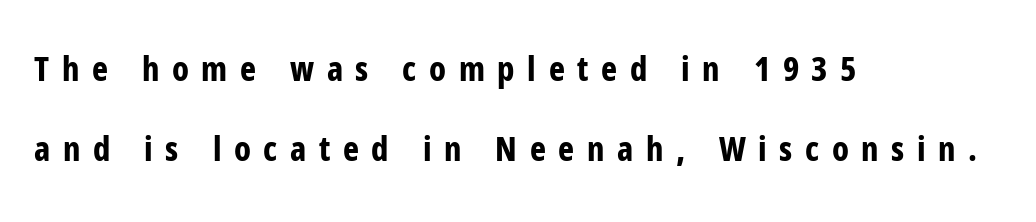
Do the characters align in a grid? No, the font is proportional. Chunky letters — that's bold for sure. The horizontal fit of the characters is loose and conspicuously gappy. The space directly below the letters is spotless. Leading is clearly above the norm, producing a sparse column. The font's upright variant was chosen for this text.
